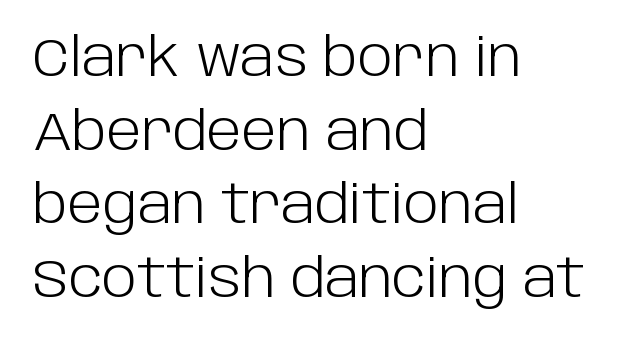
{"serif": "no", "italic": "no", "bold": "no", "weight": "light", "width": "normal", "stroke_contrast": "low", "x_height": "large", "monospaced": "no", "underline": "no", "align": "left", "line_spacing": "normal", "line_spacing_ratio": 1.39, "letter_spacing": "normal", "letter_spacing_em": 0.0, "glyph_px": 53}
